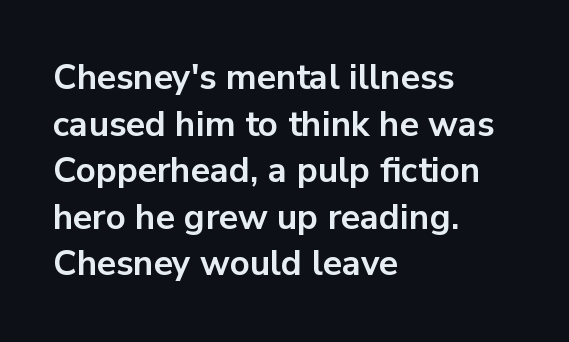
{"serif": "no", "italic": "no", "bold": "yes", "weight": "bold", "width": "normal", "stroke_contrast": "low", "x_height": "medium", "monospaced": "no", "underline": "no", "align": "left", "line_spacing": "normal", "line_spacing_ratio": 1.33, "letter_spacing": "normal", "letter_spacing_em": 0.0, "glyph_px": 35}
